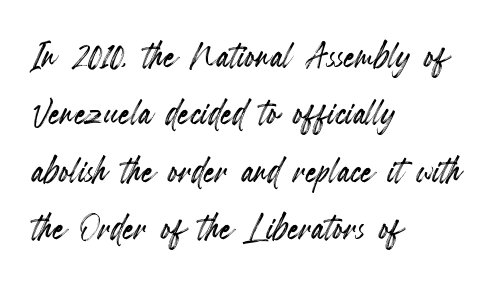
The image shows 46 px condensed type; set left-aligned, normal line spacing (1.25x), normal letter spacing, not underlined; a small x-height.
